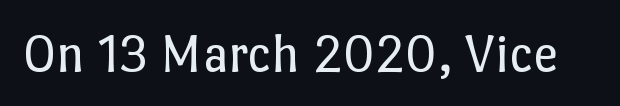
{"italic": "no", "bold": "no", "weight": "regular", "width": "normal", "stroke_contrast": "low", "x_height": "medium", "monospaced": "no", "underline": "no", "letter_spacing": "normal", "letter_spacing_em": 0.0, "glyph_px": 55}
